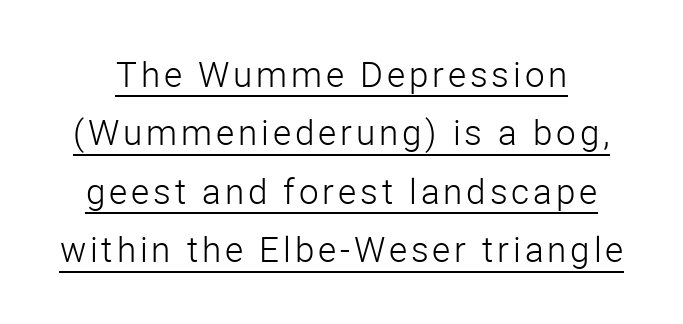
Q: Is the text bold? A: No.
Q: Is the text italic (slanted)? A: No, it is upright.
Q: Is the typeface a serif or a sans-serif typeface? A: Sans-serif.
Q: Is the text underlined? A: Yes.
Q: Is the spacing between lines tight, normal or loose? A: Normal.
Q: Width (condensed, normal, or wide)? A: Normal.
Q: Stroke contrast? A: Low.
Q: x-height? A: Medium.
Q: Monospaced? A: No.
